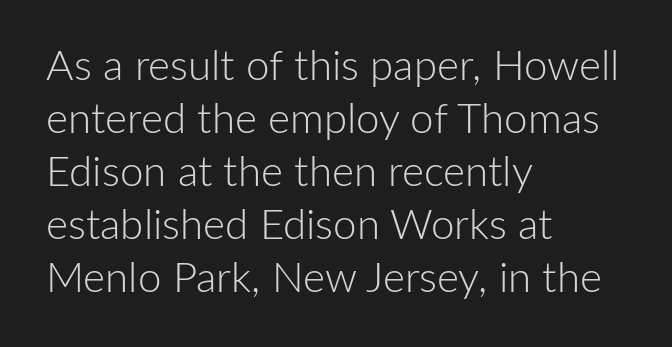
Weight: regular or lighter. Observe the absence of serifs on each vertical stroke in this sample. Observe the ordinary spacing: letters are neighbours, not strangers. You could not count columns in this text — the font is proportionally spaced.
